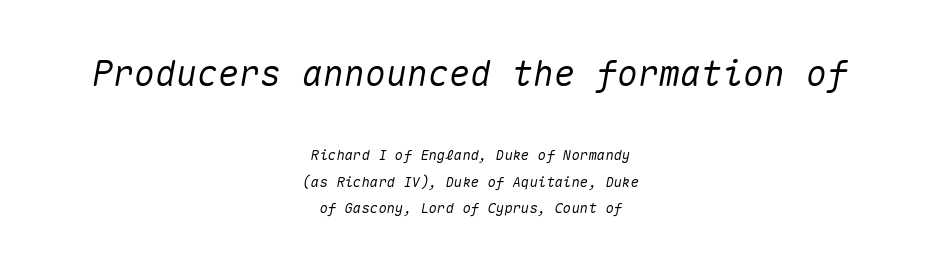
The image shows 35 px text type, italic (leaning right), monospaced; set centered, loose line spacing (1.91x), normal letter spacing, not underlined; the first (top) block is 2.5x larger; medium stroke contrast and a medium x-height.
